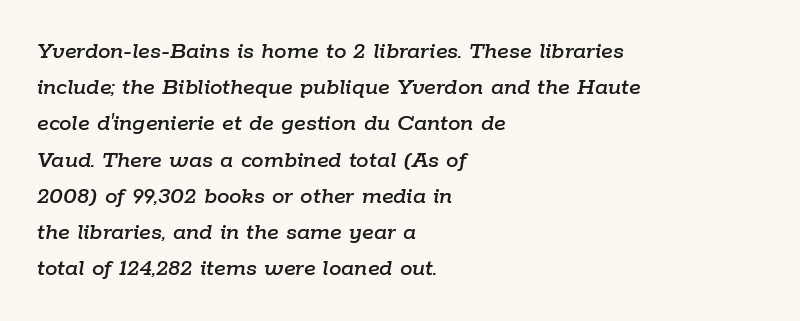
The image shows 25 px text type, italic (leaning right); set left-aligned, normal line spacing (1.45x), normal letter spacing, not underlined.
